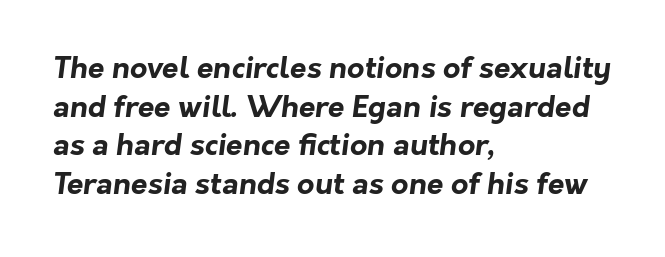
Q: Is the text bold? A: Yes.
Q: Is the typeface a serif or a sans-serif typeface? A: Sans-serif.
Q: Is the text underlined? A: No.
Q: How is the paragraph aligned? A: Left-aligned.
Q: Is the spacing between letters normal or unusually wide? A: Normal.
Q: Is the spacing between lines tight, normal or loose? A: Normal.
Q: Width (condensed, normal, or wide)? A: Normal.
Q: Stroke contrast? A: Low.
Q: x-height? A: Medium.
Q: Monospaced? A: No.
